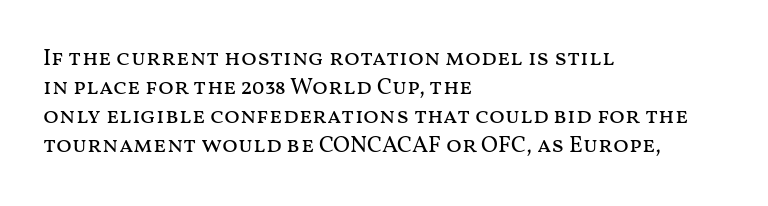
The image shows 23 px text type, upright; set left-aligned, normal line spacing (1.26x), normal letter spacing, not underlined.
